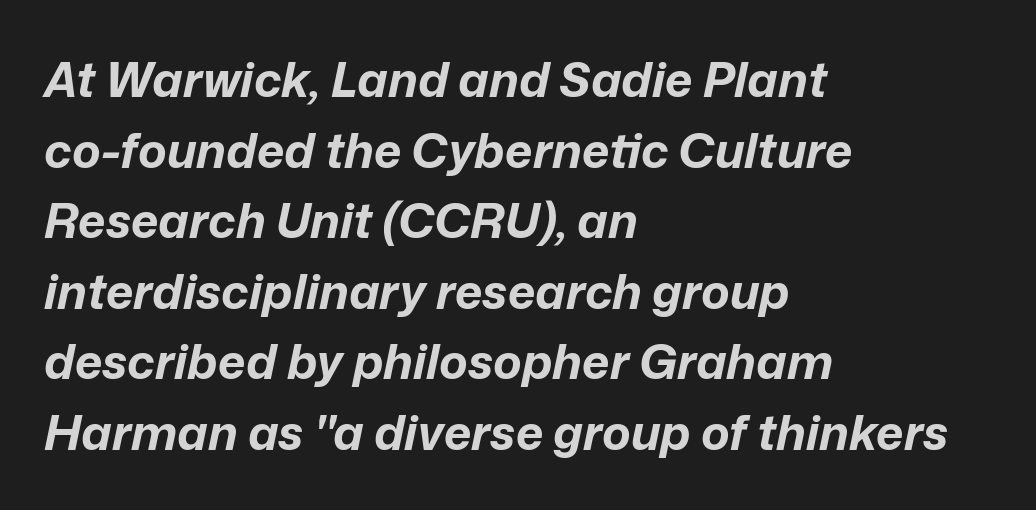
{"italic": "yes", "lean": "right", "slant_degrees": 12, "bold": "yes", "weight": "bold", "width": "normal", "stroke_contrast": "low", "x_height": "medium", "monospaced": "no", "underline": "no", "align": "left", "line_spacing": "normal", "line_spacing_ratio": 1.47, "letter_spacing": "normal", "letter_spacing_em": 0.0, "glyph_px": 48}
